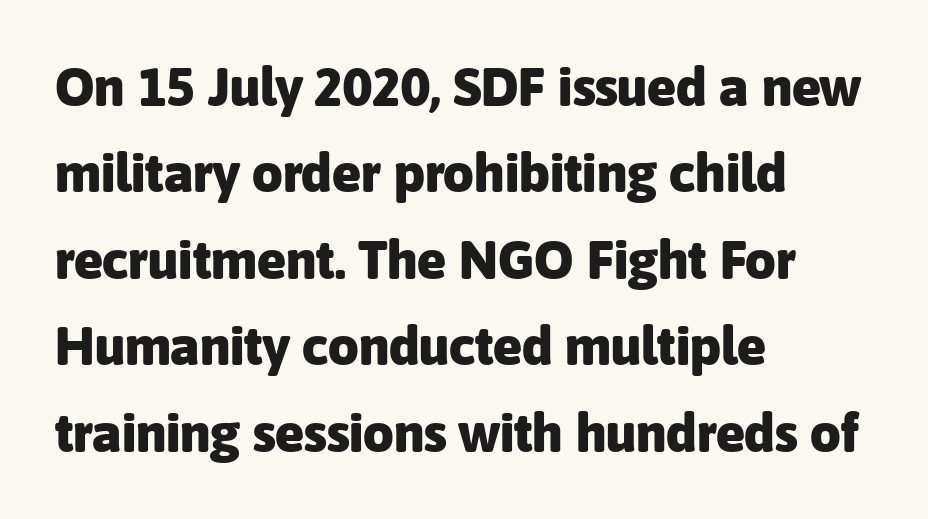
The rendering uses a moderate line-height, typical for paragraphs. Caption: multi-line text, flush left, ragged right. These lines are rendered in a variable-pitch font. The rendering uses a bold face; every stroke is thick and dark. The rendering keeps characters at their native spacing. Does the lettering tilt? It doesn't — this is upright.
